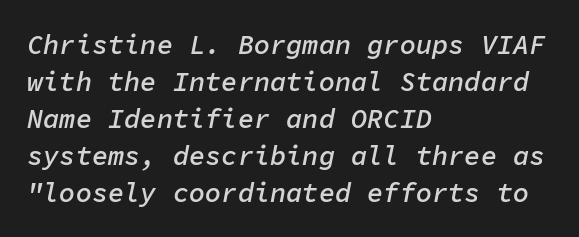
The image shows 27 px text type, italic (leaning right); set left-aligned, normal line spacing (1.37x), normal letter spacing, not underlined.
